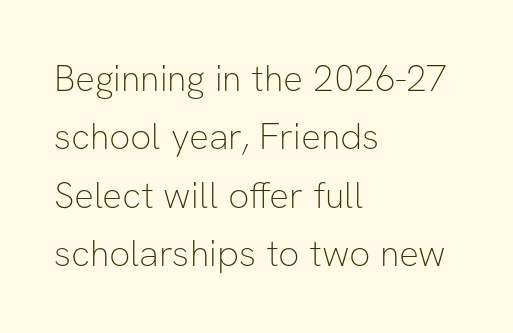
Letterform terminals end flat and unadorned throughout the passage. The lines in this sample share a left origin and differ only in where they stop. The passage shown is typed in a proportional face where columns would drift. The rows are spaced the way most documents space them. Glyph-to-glyph distance matches everyday printed text.
